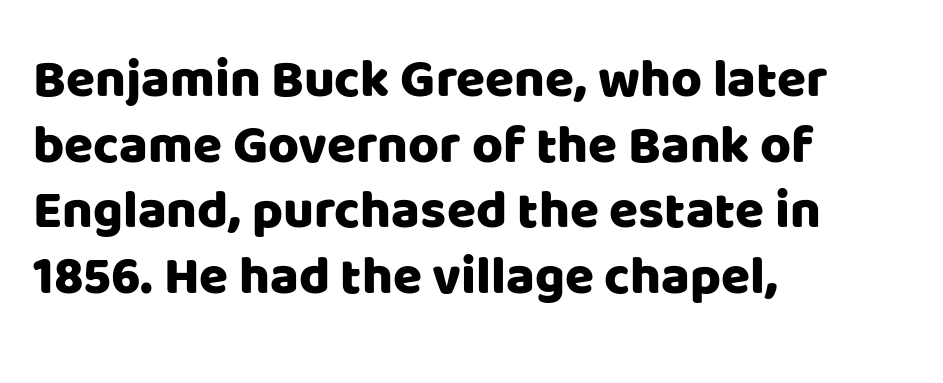
{"serif": "no", "italic": "no", "width": "normal", "stroke_contrast": "low", "x_height": "large", "monospaced": "no", "underline": "no", "align": "left", "line_spacing_ratio": 1.24, "letter_spacing": "normal", "letter_spacing_em": 0.0, "glyph_px": 53}
